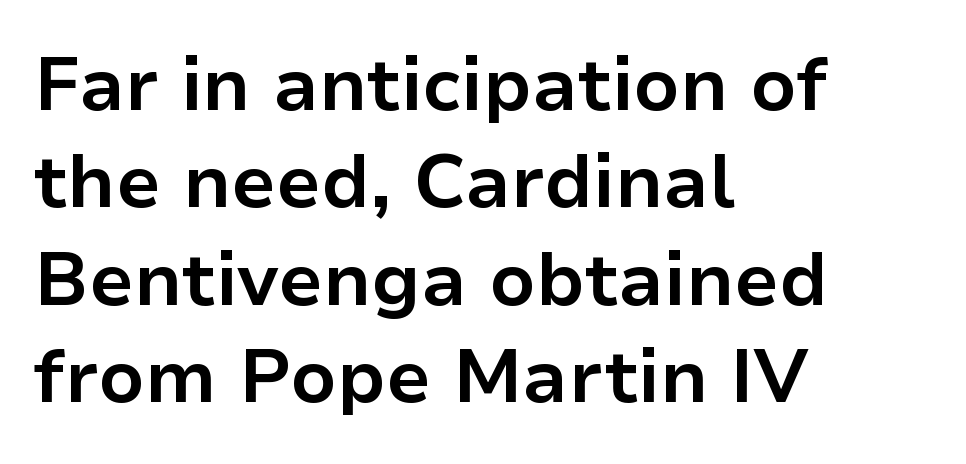
{"serif": "no", "italic": "no", "bold": "yes", "weight": "bold", "width": "normal", "stroke_contrast": "low", "x_height": "medium", "monospaced": "no", "underline": "no", "align": "left", "line_spacing": "normal", "line_spacing_ratio": 1.3, "letter_spacing": "normal", "letter_spacing_em": 0.0, "glyph_px": 75}
